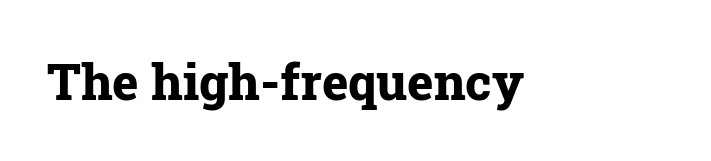
Observe the ordinary spacing: letters are neighbours, not strangers. The specimen reads as upright at a glance. Think of a printed novel: that variable character pitch is what you see here. This sample uses a serif face. Compared with an ordinary text face, these strokes are far heavier — a full bold. This rendering features lettering with no underline.
